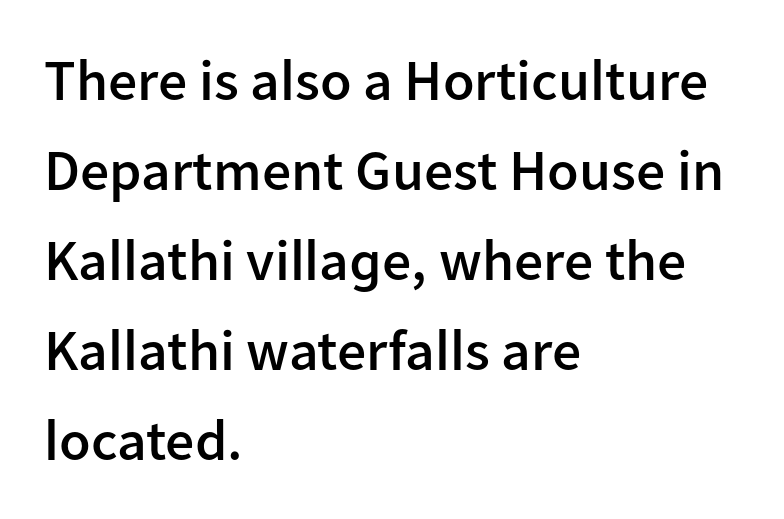
Q: Is the text bold? A: Semi-bold.
Q: Is the text italic (slanted)? A: No, it is upright.
Q: Is the typeface a serif or a sans-serif typeface? A: Sans-serif.
Q: Is the text underlined? A: No.
Q: How is the paragraph aligned? A: Left-aligned.
Q: Is the spacing between letters normal or unusually wide? A: Normal.
Q: Is the spacing between lines tight, normal or loose? A: Normal.
Q: Width (condensed, normal, or wide)? A: Normal.
Q: Stroke contrast? A: Low.
Q: x-height? A: Medium.
Q: Monospaced? A: No.
